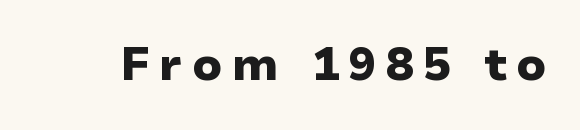
Q: Is the text bold? A: Yes.
Q: Is the text italic (slanted)? A: No, it is upright.
Q: Is the typeface a serif or a sans-serif typeface? A: Sans-serif.
Q: Is the text underlined? A: No.
Q: Is the spacing between letters normal or unusually wide? A: Unusually wide.
Q: Width (condensed, normal, or wide)? A: Wide.
Q: Stroke contrast? A: Low.
Q: x-height? A: Medium.
Q: Monospaced? A: No.
